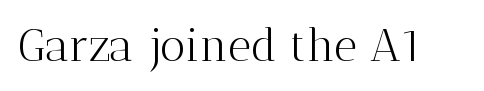
{"serif": "yes", "italic": "no", "bold": "no", "weight": "light", "width": "normal", "stroke_contrast": "medium", "x_height": "medium", "monospaced": "no", "underline": "no", "letter_spacing": "normal", "letter_spacing_em": 0.0, "glyph_px": 45}
